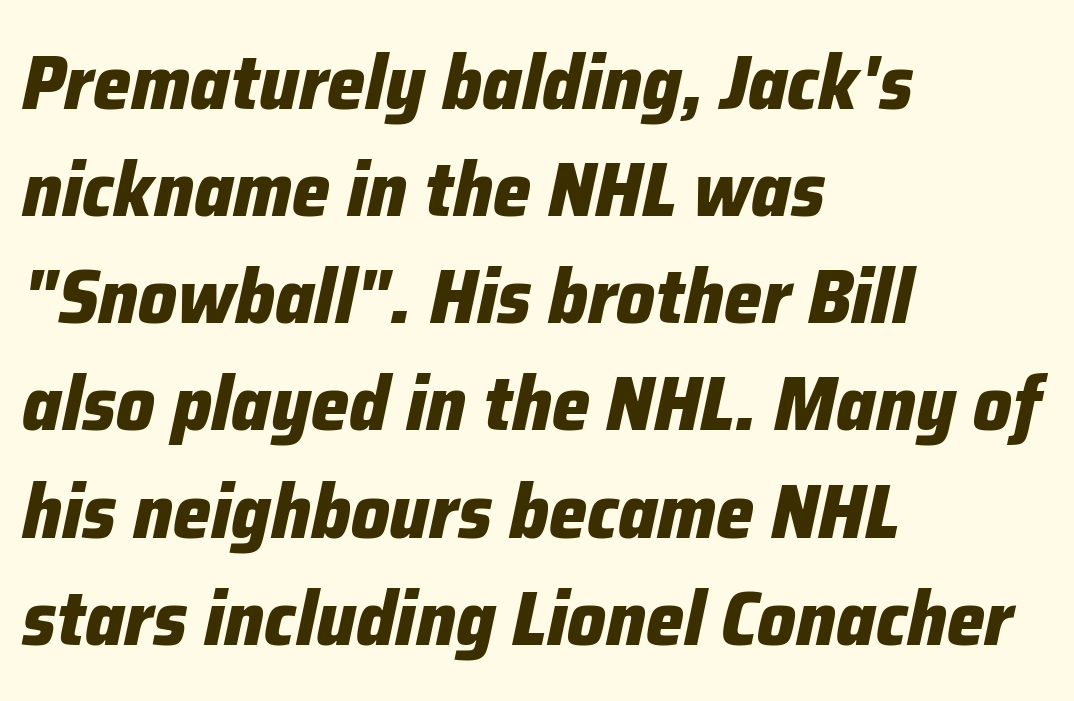
{"italic": "yes", "lean": "right", "slant_degrees": 12, "bold": "yes", "weight": "heavy", "width": "normal", "stroke_contrast": "low", "x_height": "medium", "monospaced": "no", "underline": "no", "align": "left", "line_spacing": "normal", "line_spacing_ratio": 1.41, "letter_spacing": "normal", "letter_spacing_em": 0.0, "glyph_px": 76}
